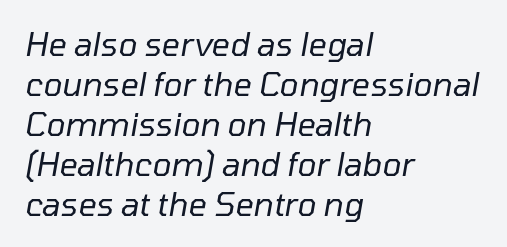
A typesetter would call this leading conventional body-copy spacing. The lettering tilts uniformly, giving the passage an italic look. Spacing verdict: proportional, widths tailored to each character. The letters sit at their default tracking, neither squeezed nor spread.
